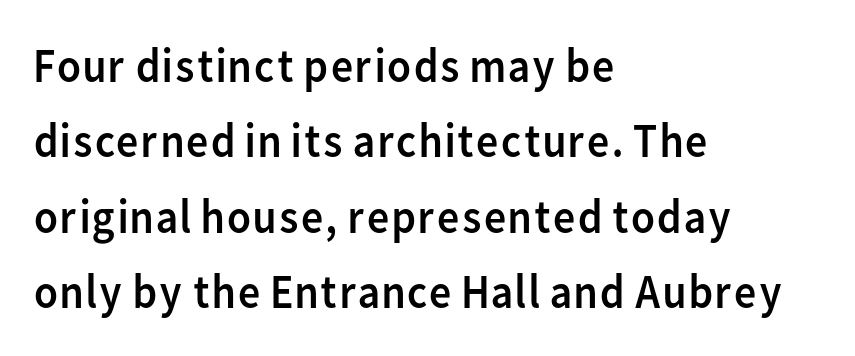
The image shows 49 px regular-weight sans-serif type, upright; set left-aligned, normal line spacing (1.54x), normal letter spacing, not underlined; low stroke contrast and a medium x-height.
